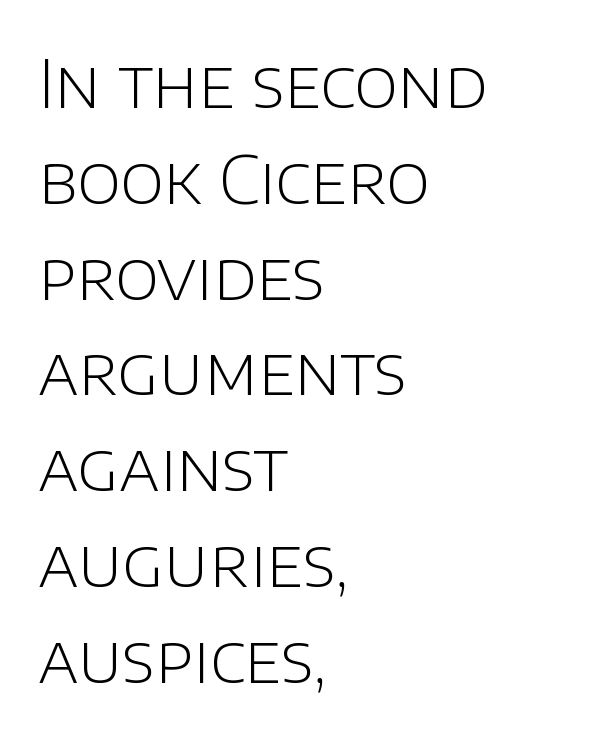
The image shows 67 px light sans-serif type, upright; set left-aligned, normal line spacing (1.43x), normal letter spacing, not underlined; low stroke contrast and a large x-height.
